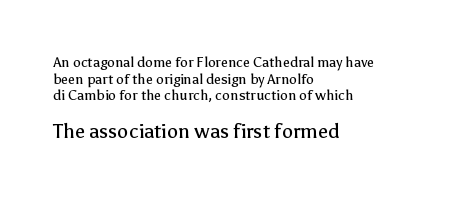
The image shows 20 px text type, upright; set left-aligned, line spacing 1.19x, normal letter spacing, not underlined; the second (bottom) block is 1.43x larger.
